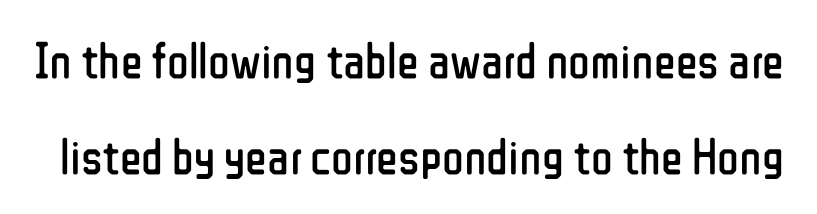
Q: Is the text bold? A: No.
Q: Is the text italic (slanted)? A: No, it is upright.
Q: Is the typeface a serif or a sans-serif typeface? A: Sans-serif.
Q: Is the text underlined? A: No.
Q: Is the spacing between letters normal or unusually wide? A: Normal.
Q: Width (condensed, normal, or wide)? A: Condensed.
Q: Stroke contrast? A: Low.
Q: x-height? A: Medium.
Q: Monospaced? A: No.
